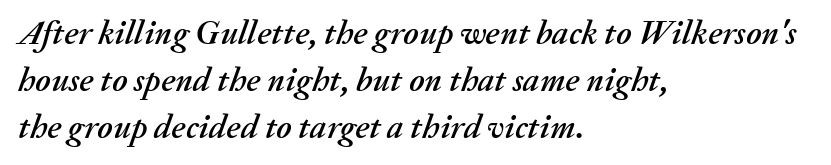
{"italic": "yes", "lean": "right", "slant_degrees": 20, "width": "normal", "stroke_contrast": "medium", "x_height": "medium", "monospaced": "no", "underline": "no", "align": "left", "line_spacing": "normal", "line_spacing_ratio": 1.38, "letter_spacing": "normal", "letter_spacing_em": 0.0, "glyph_px": 34}
